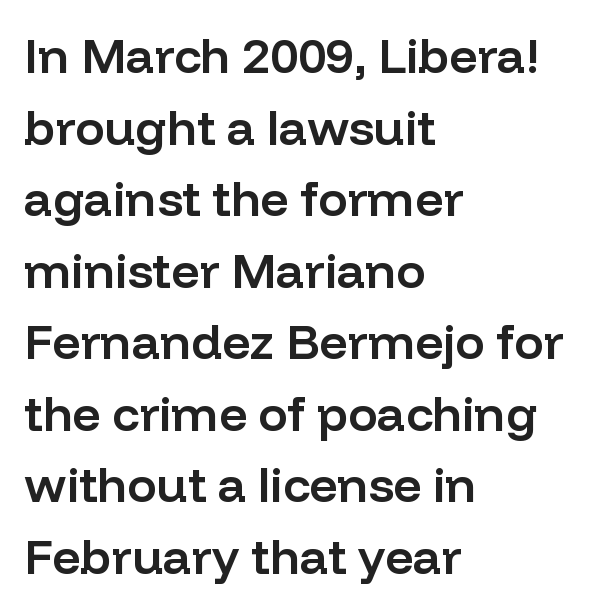
{"serif": "no", "italic": "no", "bold": "semi", "weight": "semibold", "width": "normal", "stroke_contrast": "low", "x_height": "medium", "monospaced": "no", "underline": "no", "align": "left", "line_spacing": "normal", "line_spacing_ratio": 1.46, "letter_spacing": "normal", "letter_spacing_em": 0.0, "glyph_px": 49}
